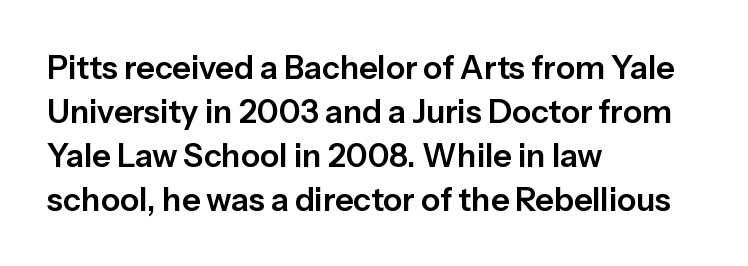
Look at the tracking — it's just the regular setting, nothing added. The passage shown is not underscored anywhere. The letters carry no serifs — their stems end cleanly without finishing strokes. The axis of the letterforms is exactly vertical.
